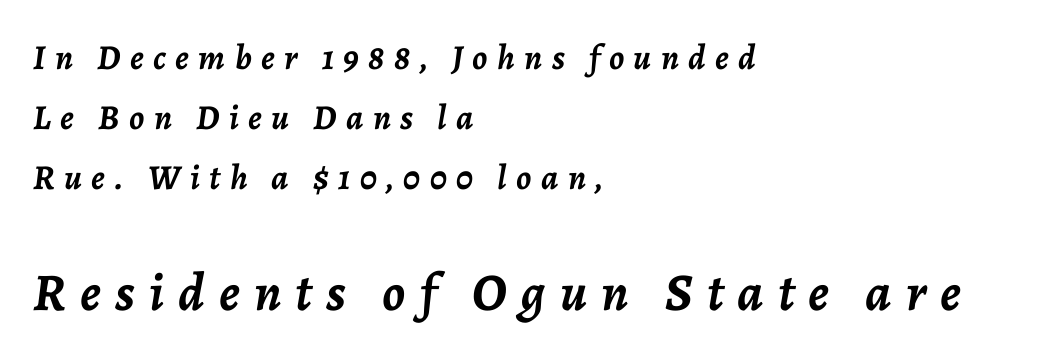
Q: Is the text bold? A: Yes.
Q: Is the text italic (slanted)? A: Yes, it leans right by about 7 degrees.
Q: Is the text underlined? A: No.
Q: How is the paragraph aligned? A: Left-aligned.
Q: Is the spacing between letters normal or unusually wide? A: Unusually wide.
Q: Which block of text is set in a larger size, the first (top) or the second (bottom)? A: The second (bottom) one.
Q: Width (condensed, normal, or wide)? A: Normal.
Q: Stroke contrast? A: Low.
Q: x-height? A: Medium.
Q: Monospaced? A: No.
